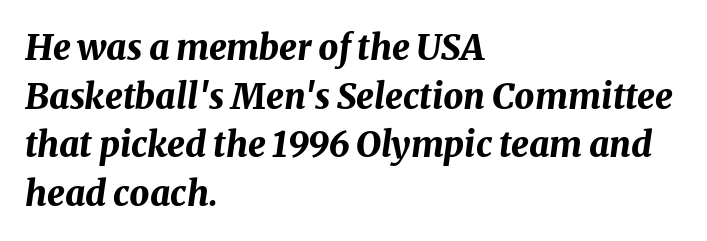
Q: Is the text bold? A: Yes.
Q: Is the text italic (slanted)? A: Yes, it leans right by about 8 degrees.
Q: Is the text underlined? A: No.
Q: How is the paragraph aligned? A: Left-aligned.
Q: Is the spacing between letters normal or unusually wide? A: Normal.
Q: Is the spacing between lines tight, normal or loose? A: Normal.
Q: Width (condensed, normal, or wide)? A: Normal.
Q: Stroke contrast? A: Medium.
Q: x-height? A: Medium.
Q: Monospaced? A: No.
